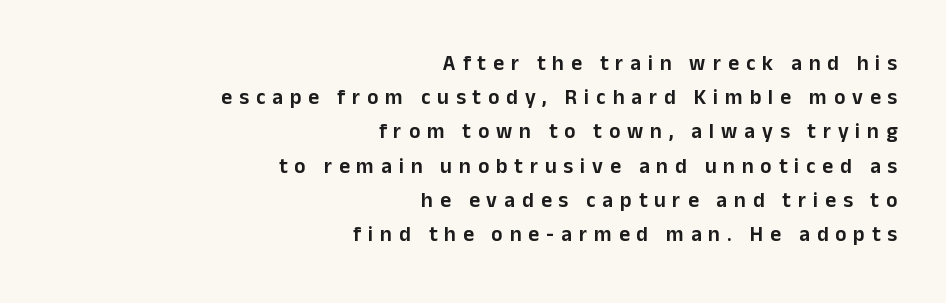
{"italic": "no", "underline": "no", "align": "right", "line_spacing": "normal", "line_spacing_ratio": 1.63, "letter_spacing": "wide", "letter_spacing_em": 0.33, "glyph_px": 21}
